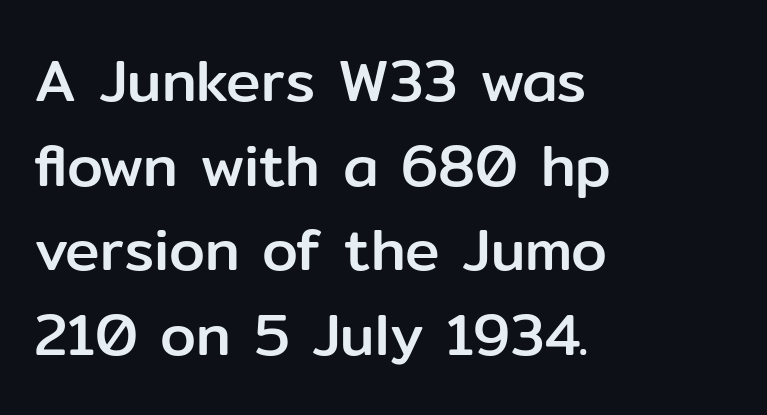
{"serif": "no", "italic": "no", "width": "normal", "stroke_contrast": "low", "x_height": "medium", "monospaced": "no", "underline": "no", "align": "left", "line_spacing": "normal", "line_spacing_ratio": 1.46, "letter_spacing": "normal", "letter_spacing_em": 0.0, "glyph_px": 58}
